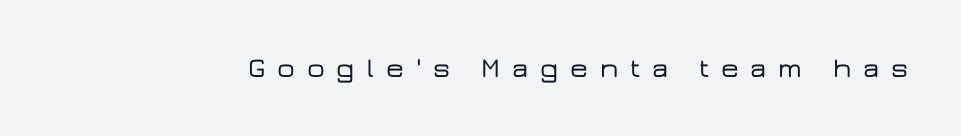
The image shows 28 px wide sans-serif type, upright; set unusually wide letter spacing (+0.42 em), not underlined; low stroke contrast and a medium x-height.
